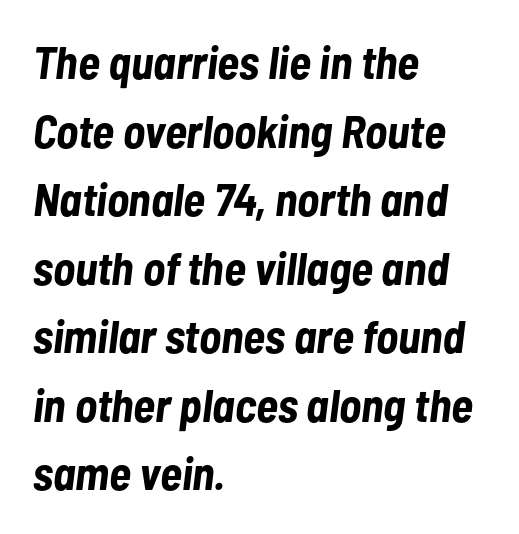
{"italic": "yes", "lean": "right", "slant_degrees": 7, "bold": "yes", "weight": "bold", "width": "condensed", "stroke_contrast": "low", "x_height": "medium", "monospaced": "no", "underline": "no", "align": "left", "line_spacing": "normal", "line_spacing_ratio": 1.49, "letter_spacing": "normal", "letter_spacing_em": 0.0, "glyph_px": 46}
